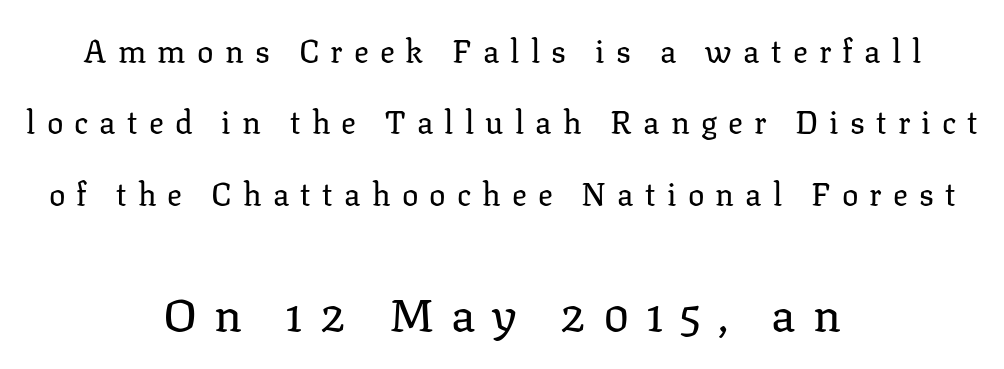
Q: Is the text bold? A: No.
Q: Is the text italic (slanted)? A: No, it is upright.
Q: Is the typeface a serif or a sans-serif typeface? A: Serif.
Q: Is the text underlined? A: No.
Q: How is the paragraph aligned? A: Centered.
Q: Is the spacing between letters normal or unusually wide? A: Unusually wide.
Q: Is the spacing between lines tight, normal or loose? A: Loose.
Q: Which block of text is set in a larger size, the first (top) or the second (bottom)? A: The second (bottom) one.
Q: Width (condensed, normal, or wide)? A: Normal.
Q: Stroke contrast? A: Low.
Q: x-height? A: Medium.
Q: Monospaced? A: No.
